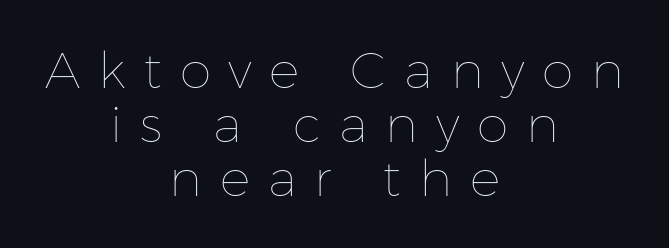
Character widths vary here, with narrow letters taking less room than wide ones. Descender tails drop into unmarked territory. You can tell it's not italic because the verticals are truly vertical. Horizontal bands of white between lines are thin slivers.
